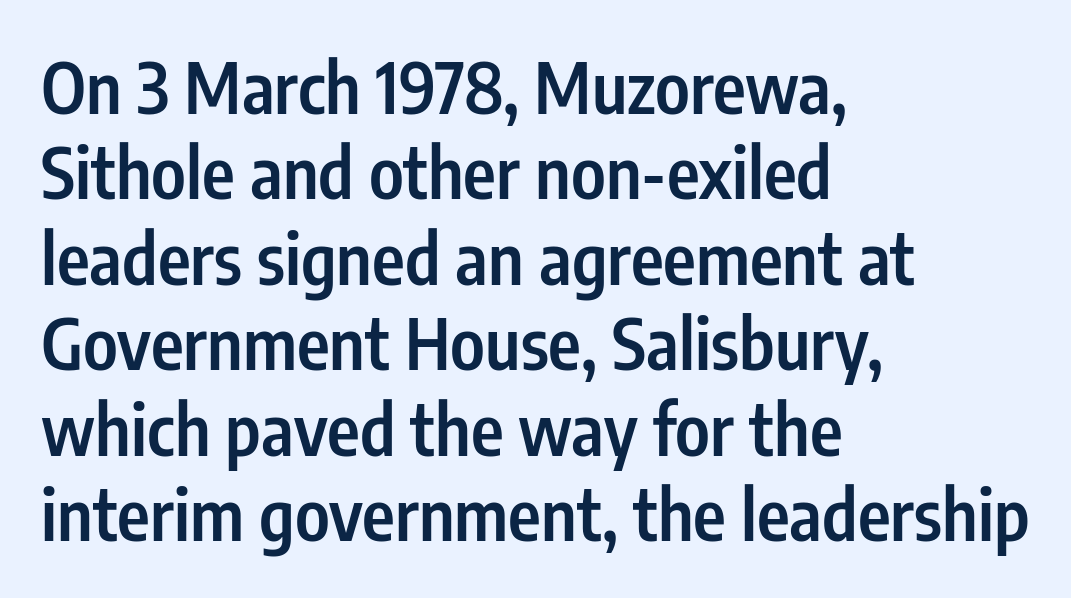
The image shows 70 px semibold, condensed sans-serif type, upright; set left-aligned, line spacing 1.22x, normal letter spacing, not underlined; low stroke contrast and a medium x-height.
